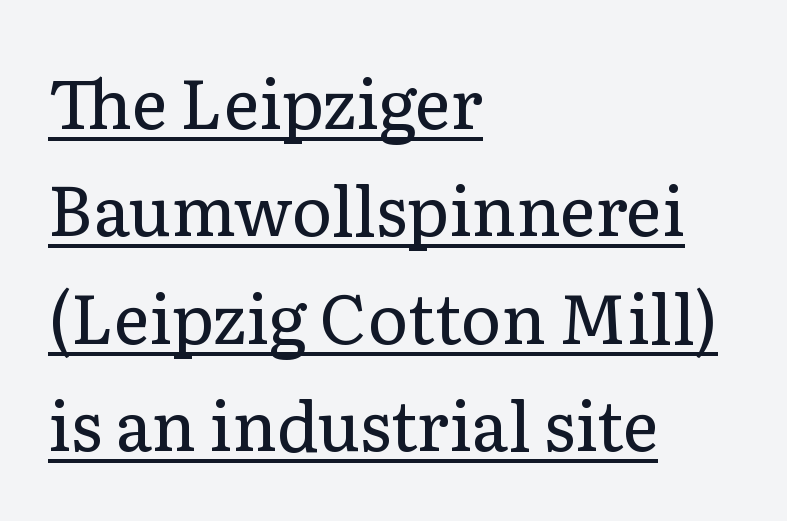
{"serif": "yes", "italic": "no", "bold": "no", "weight": "regular", "width": "normal", "stroke_contrast": "low", "x_height": "medium", "monospaced": "no", "underline": "yes", "align": "left", "line_spacing": "normal", "line_spacing_ratio": 1.58, "letter_spacing": "normal", "letter_spacing_em": 0.0, "glyph_px": 68}
